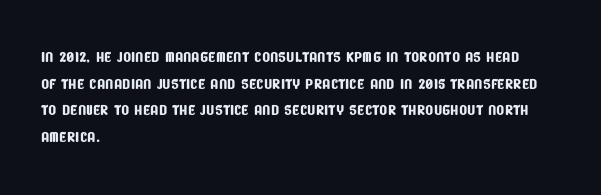
{"underline": "no", "align": "left", "line_spacing": "normal", "line_spacing_ratio": 1.27, "letter_spacing": "normal", "letter_spacing_em": 0.0, "glyph_px": 21}
